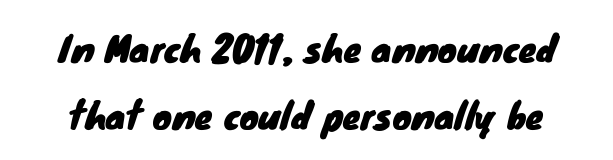
Only glyphs here, with clear space below each row. The passage shown is typed in a proportional face where columns would drift. Standard letterfit; no display-style spreading of the glyphs. Serif or sans? Sans — the stroke terminals are bare.
